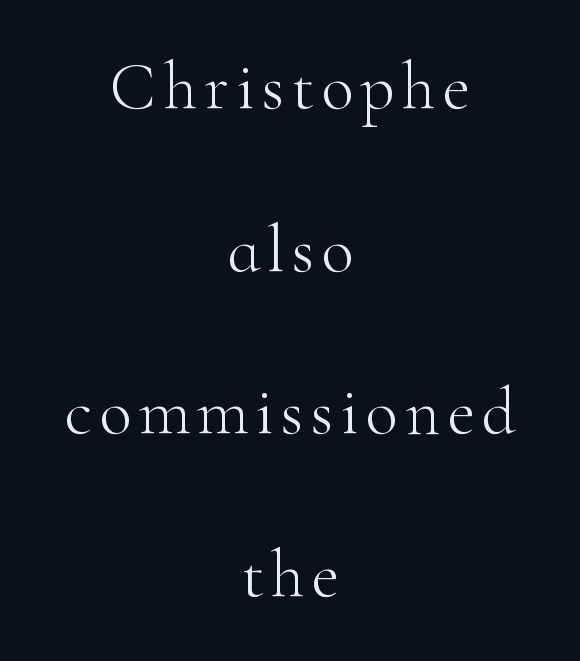
Q: Is the text bold? A: No.
Q: Is the text italic (slanted)? A: No, it is upright.
Q: Is the typeface a serif or a sans-serif typeface? A: Serif.
Q: Is the text underlined? A: No.
Q: How is the paragraph aligned? A: Centered.
Q: Is the spacing between lines tight, normal or loose? A: Loose.
Q: Width (condensed, normal, or wide)? A: Normal.
Q: Stroke contrast? A: High.
Q: x-height? A: Small.
Q: Monospaced? A: No.
